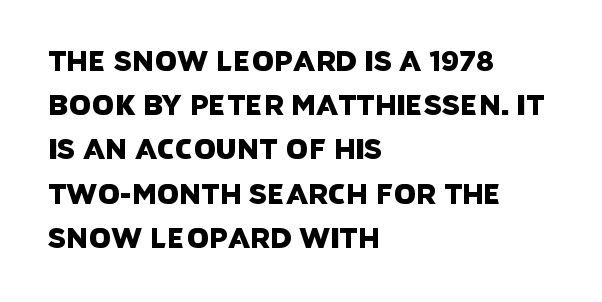
Q: Is the typeface a serif or a sans-serif typeface? A: Sans-serif.
Q: Is the text underlined? A: No.
Q: How is the paragraph aligned? A: Left-aligned.
Q: Is the spacing between letters normal or unusually wide? A: Normal.
Q: Is the spacing between lines tight, normal or loose? A: Normal.
Q: Width (condensed, normal, or wide)? A: Normal.
Q: Stroke contrast? A: Low.
Q: x-height? A: Large.
Q: Monospaced? A: No.
